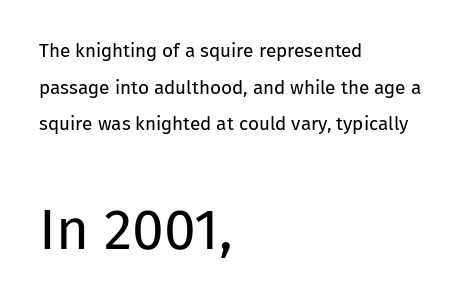
{"serif": "no", "italic": "no", "bold": "no", "weight": "regular", "width": "normal", "stroke_contrast": "low", "x_height": "medium", "monospaced": "no", "underline": "no", "align": "left", "line_spacing": "loose", "line_spacing_ratio": 1.93, "letter_spacing": "normal", "letter_spacing_em": 0.0, "larger_block": "second", "size_ratio": 3.0, "glyph_px": 57}
